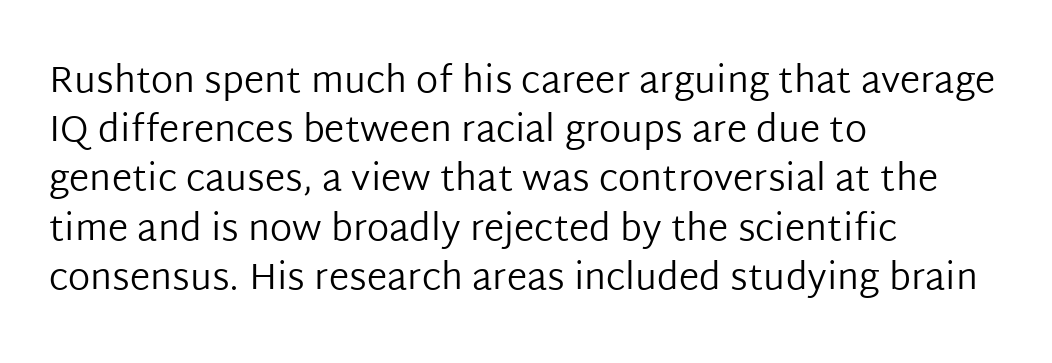
Q: Is the text bold? A: No.
Q: Is the text italic (slanted)? A: No, it is upright.
Q: Is the typeface a serif or a sans-serif typeface? A: Sans-serif.
Q: Is the text underlined? A: No.
Q: How is the paragraph aligned? A: Left-aligned.
Q: Is the spacing between letters normal or unusually wide? A: Normal.
Q: Is the spacing between lines tight, normal or loose? A: Normal.
Q: Width (condensed, normal, or wide)? A: Normal.
Q: Stroke contrast? A: Low.
Q: x-height? A: Medium.
Q: Monospaced? A: No.
